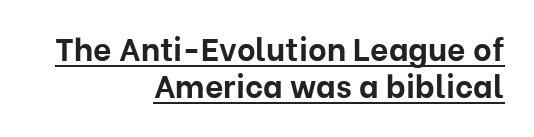
{"serif": "no", "italic": "no", "bold": "yes", "weight": "bold", "width": "normal", "stroke_contrast": "low", "x_height": "medium", "monospaced": "no", "underline": "yes", "align": "right", "line_spacing": "tight", "line_spacing_ratio": 1.15, "letter_spacing": "normal", "letter_spacing_em": 0.0, "glyph_px": 32}
